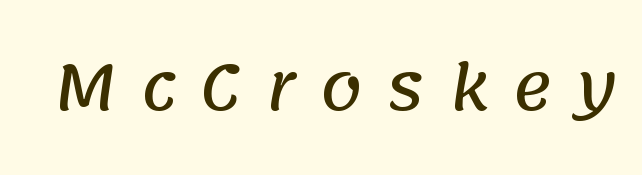
Inter-character spacing is expanded well beyond the font's built-in metrics. Do the characters align in a grid? No, the font is proportional. Any mark beneath the type? The region is blank. Letterform terminals end flat and unadorned throughout the passage.
